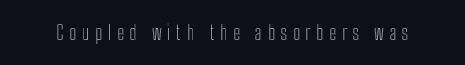
{"italic": "no", "underline": "no", "letter_spacing": "wide", "letter_spacing_em": 0.28, "glyph_px": 20}
